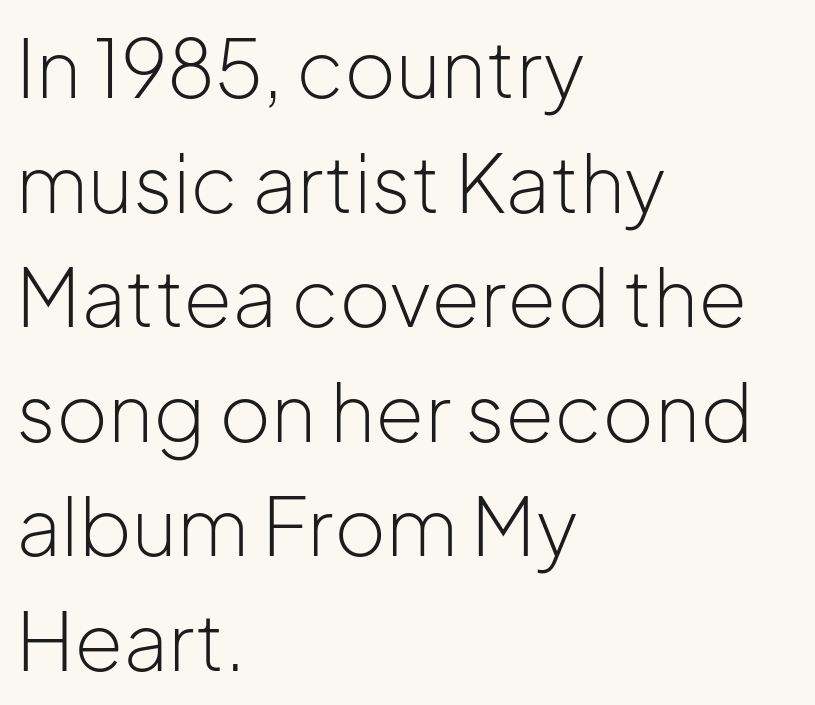
No chunkiness to these letters — they're not bold. Here the glyphs are tracked normally, forming tight word shapes. Typeset ragged right — the left edge is the straight one. Posture: upright roman. Each row of text sits above clean, open space.
